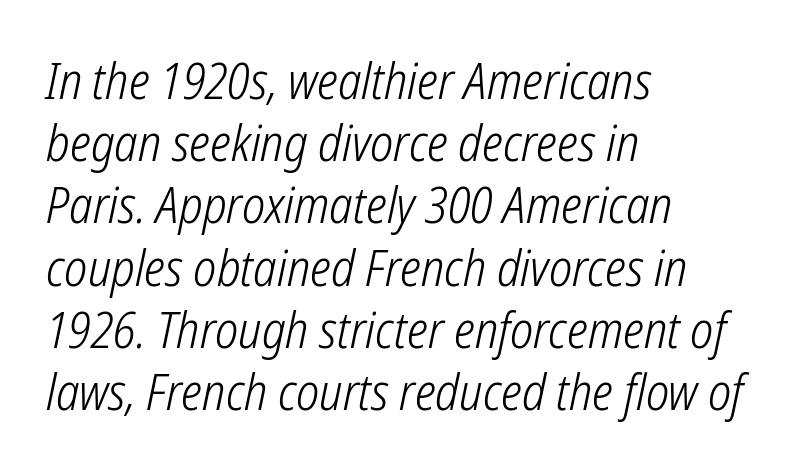
{"serif": "no", "bold": "no", "weight": "light", "width": "condensed", "stroke_contrast": "low", "x_height": "medium", "monospaced": "no", "underline": "no", "align": "left", "line_spacing": "normal", "line_spacing_ratio": 1.27, "letter_spacing": "normal", "letter_spacing_em": 0.0, "glyph_px": 49}
